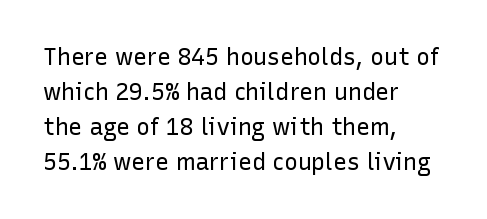
Q: Is the text bold? A: No.
Q: Is the text italic (slanted)? A: No, it is upright.
Q: Is the text underlined? A: No.
Q: How is the paragraph aligned? A: Left-aligned.
Q: Is the spacing between letters normal or unusually wide? A: Normal.
Q: Is the spacing between lines tight, normal or loose? A: Normal.
